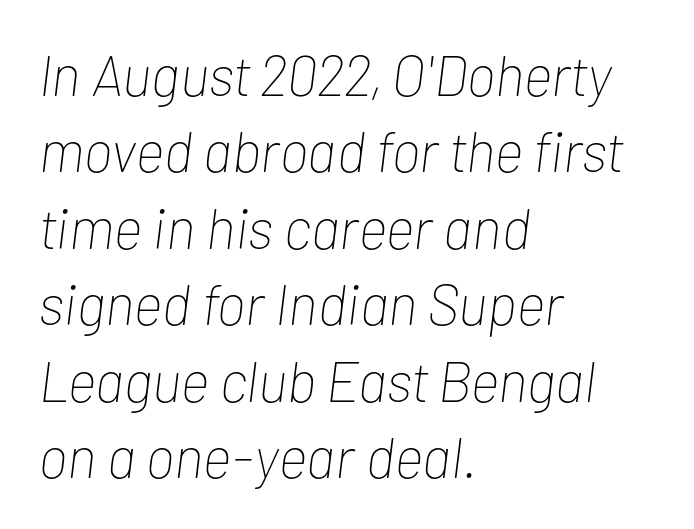
Q: Is the text bold? A: No.
Q: Is the text italic (slanted)? A: Yes, it leans right by about 7 degrees.
Q: Is the text underlined? A: No.
Q: How is the paragraph aligned? A: Left-aligned.
Q: Is the spacing between letters normal or unusually wide? A: Normal.
Q: Is the spacing between lines tight, normal or loose? A: Normal.
Q: Width (condensed, normal, or wide)? A: Condensed.
Q: Stroke contrast? A: Low.
Q: x-height? A: Medium.
Q: Monospaced? A: No.
